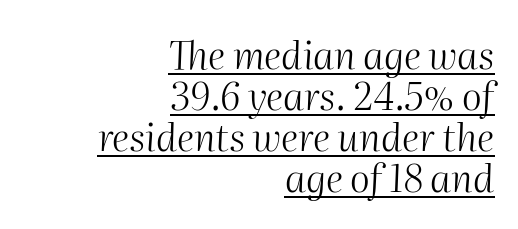
The image shows 38 px light type, italic (leaning right); set right-aligned, tight line spacing (1.08x), normal letter spacing, underlined; medium stroke contrast and a medium x-height.
